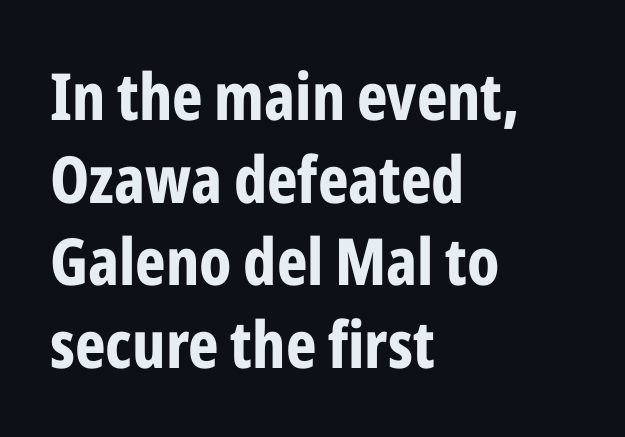
{"serif": "no", "italic": "no", "bold": "yes", "weight": "bold", "width": "condensed", "stroke_contrast": "low", "x_height": "medium", "monospaced": "no", "underline": "no", "align": "left", "line_spacing": "normal", "line_spacing_ratio": 1.27, "letter_spacing": "normal", "letter_spacing_em": 0.0, "glyph_px": 65}
